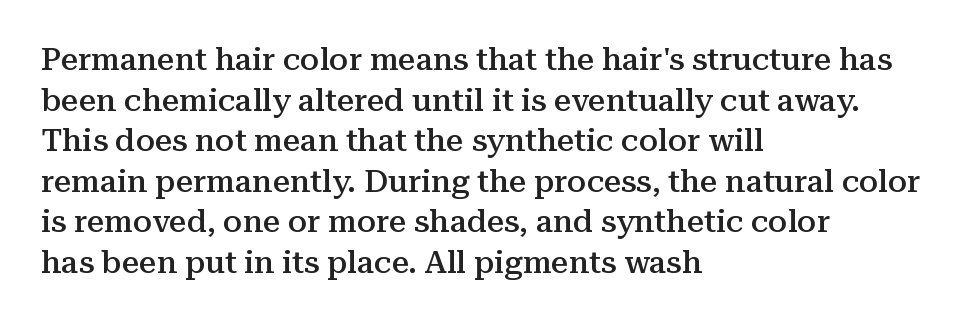
The passage shown is typeset with a serif family. Which margin do the lines hug? The left one — the right edge is uneven. A typesetter would call this proportional, since set widths differ per character. Descenders are the only things crossing below the line. Students, this is semibold: more ink than regular, less than bold.
